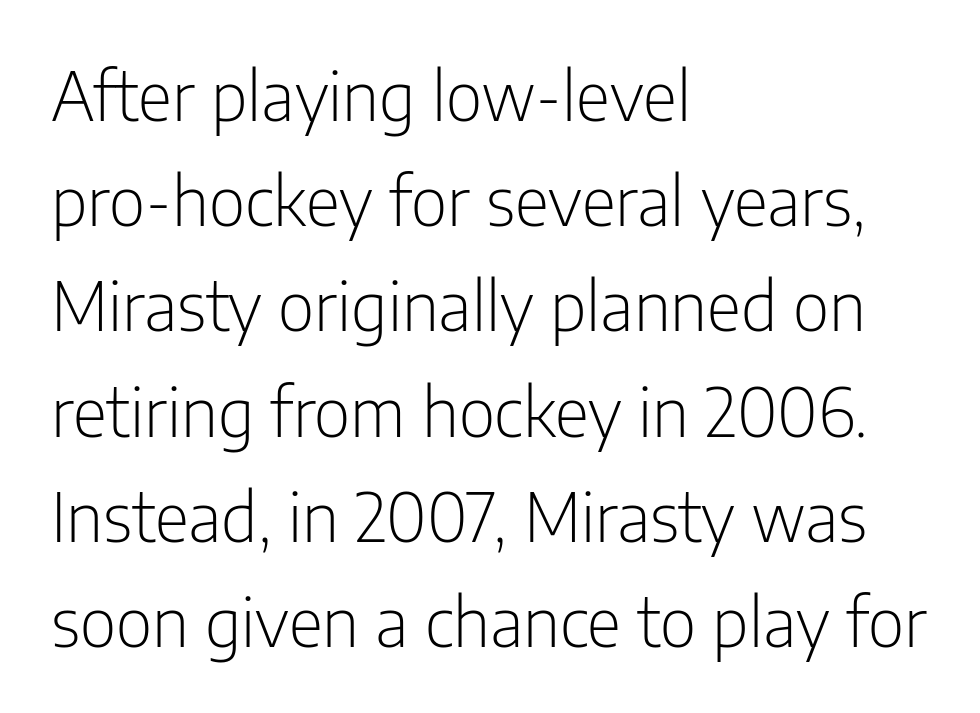
Q: Is the text bold? A: No.
Q: Is the text italic (slanted)? A: No, it is upright.
Q: Is the typeface a serif or a sans-serif typeface? A: Sans-serif.
Q: Is the text underlined? A: No.
Q: How is the paragraph aligned? A: Left-aligned.
Q: Is the spacing between letters normal or unusually wide? A: Normal.
Q: Is the spacing between lines tight, normal or loose? A: Normal.
Q: Width (condensed, normal, or wide)? A: Condensed.
Q: Stroke contrast? A: Low.
Q: x-height? A: Medium.
Q: Monospaced? A: No.
